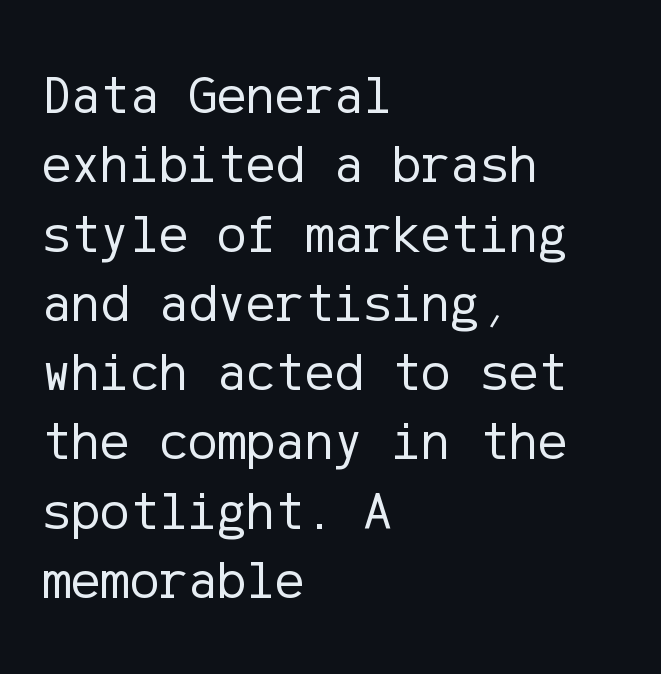
{"serif": "no", "italic": "no", "bold": "no", "weight": "regular", "width": "normal", "stroke_contrast": "low", "x_height": "medium", "underline": "no", "align": "left", "line_spacing": "normal", "line_spacing_ratio": 1.26, "letter_spacing": "normal", "letter_spacing_em": 0.0, "glyph_px": 55}
